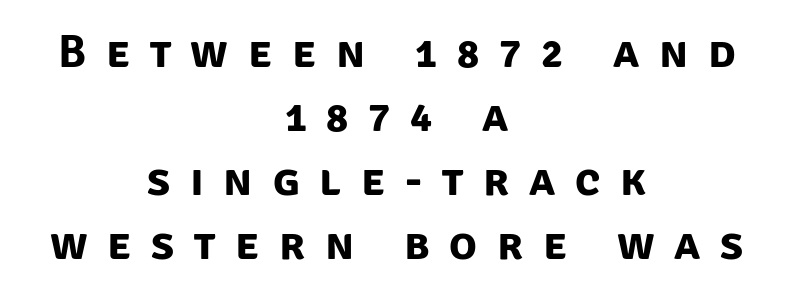
The image shows 46 px bold sans-serif type; set centered, normal line spacing (1.39x), unusually wide letter spacing (+0.43 em), not underlined; low stroke contrast and a large x-height.
